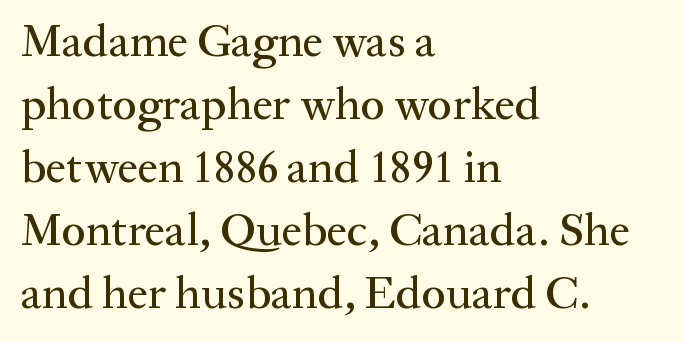
The image shows 46 px serif type, upright; set left-aligned, normal line spacing (1.37x), normal letter spacing, not underlined; medium stroke contrast and a medium x-height.
